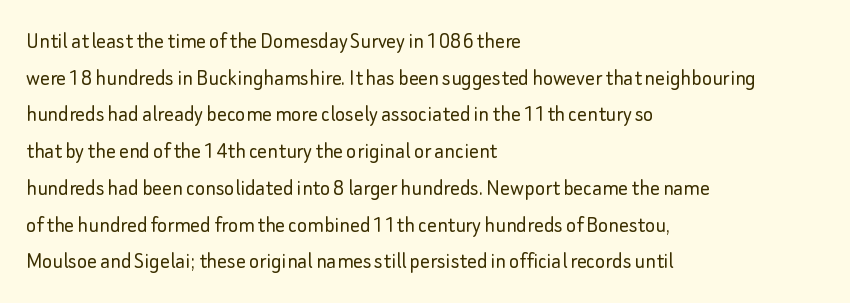
{"italic": "no", "bold": "no", "underline": "no", "align": "left", "line_spacing": "normal", "line_spacing_ratio": 1.53, "letter_spacing": "normal", "letter_spacing_em": 0.0, "glyph_px": 24}
